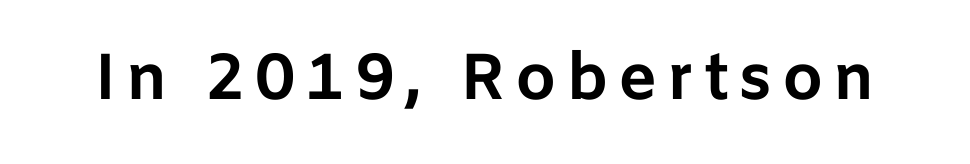
Q: Is the text bold? A: Yes.
Q: Is the text italic (slanted)? A: No, it is upright.
Q: Is the typeface a serif or a sans-serif typeface? A: Sans-serif.
Q: Is the text underlined? A: No.
Q: Width (condensed, normal, or wide)? A: Normal.
Q: Stroke contrast? A: Low.
Q: x-height? A: Medium.
Q: Monospaced? A: No.
